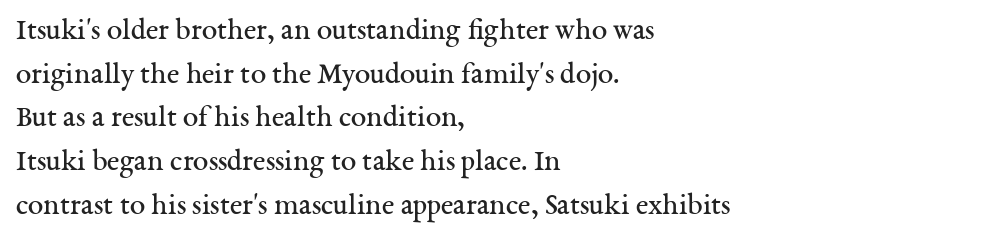
Q: Is the text bold? A: No.
Q: Is the text italic (slanted)? A: No, it is upright.
Q: Is the typeface a serif or a sans-serif typeface? A: Serif.
Q: Is the text underlined? A: No.
Q: How is the paragraph aligned? A: Left-aligned.
Q: Is the spacing between letters normal or unusually wide? A: Normal.
Q: Is the spacing between lines tight, normal or loose? A: Normal.
Q: Width (condensed, normal, or wide)? A: Normal.
Q: Stroke contrast? A: Medium.
Q: x-height? A: Medium.
Q: Monospaced? A: No.
